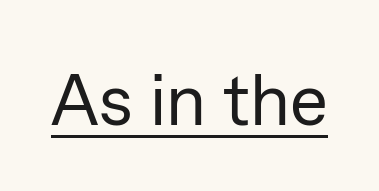
The image shows 72 px regular-weight sans-serif type, upright; set normal letter spacing, underlined; low stroke contrast and a medium x-height.
